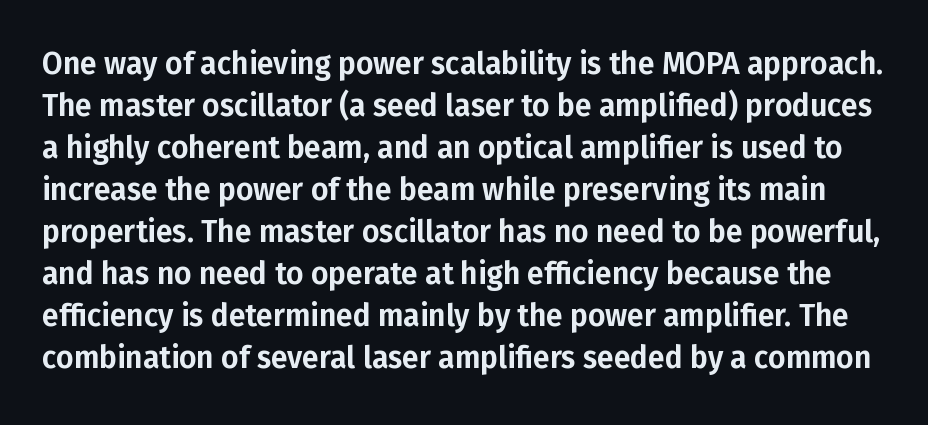
The image shows 30 px sans-serif type, upright; set normal line spacing (1.4x), normal letter spacing, not underlined; low stroke contrast and a medium x-height.
